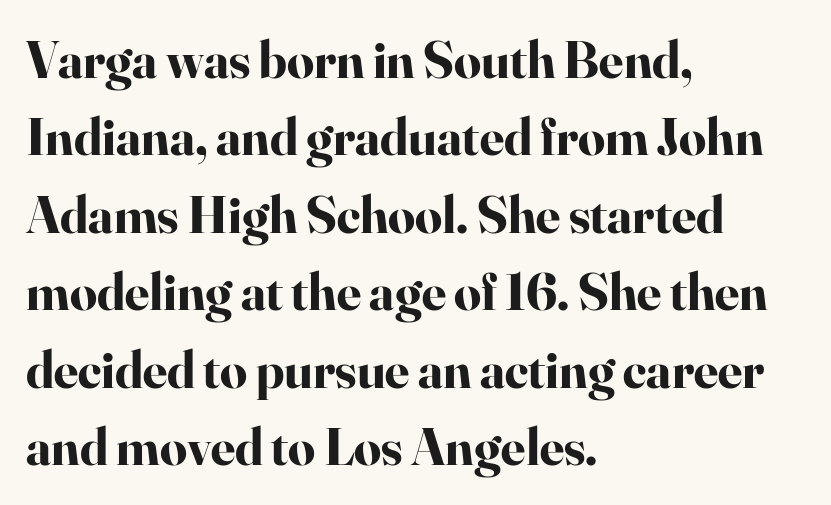
The image shows 53 px bold serif type, upright; set left-aligned, normal line spacing (1.46x), normal letter spacing, not underlined; high stroke contrast and a small x-height.
